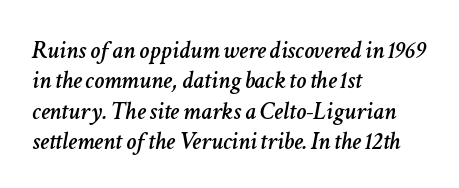
The image shows 25 px text type, italic (leaning right); set left-aligned, line spacing 1.22x, normal letter spacing, not underlined.
